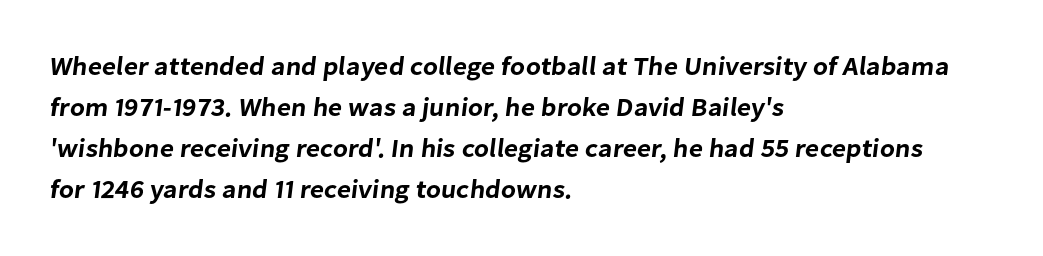
{"underline": "no", "align": "left", "line_spacing": "normal", "line_spacing_ratio": 1.58, "letter_spacing": "normal", "letter_spacing_em": 0.0, "glyph_px": 26}
